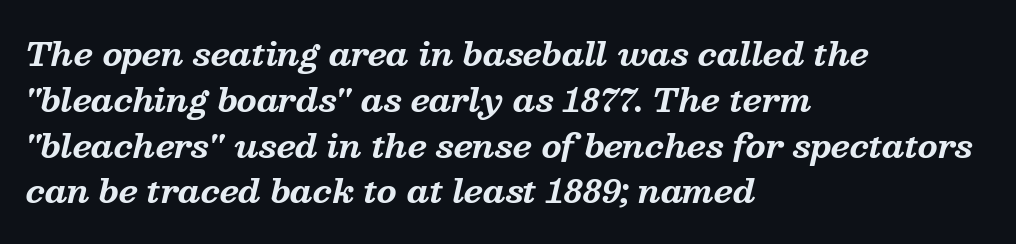
The image shows 32 px bold serif type, italic (leaning right); set left-aligned, normal line spacing (1.43x), normal letter spacing, not underlined; medium stroke contrast and a medium x-height.
